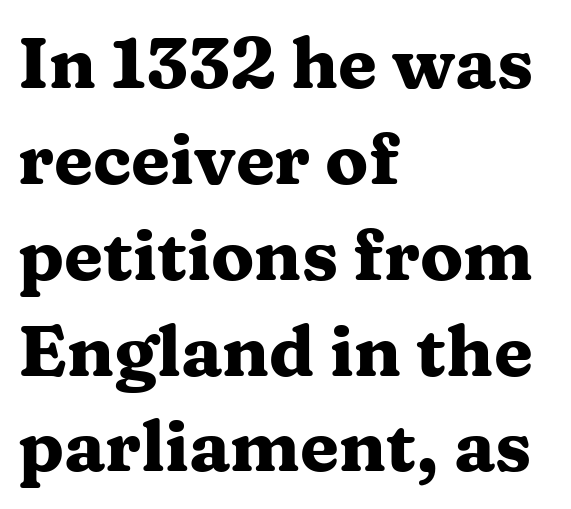
{"serif": "yes", "italic": "no", "bold": "yes", "weight": "heavy", "width": "wide", "stroke_contrast": "medium", "x_height": "medium", "monospaced": "no", "underline": "no", "align": "left", "line_spacing": "normal", "line_spacing_ratio": 1.35, "letter_spacing": "normal", "letter_spacing_em": 0.0, "glyph_px": 71}
